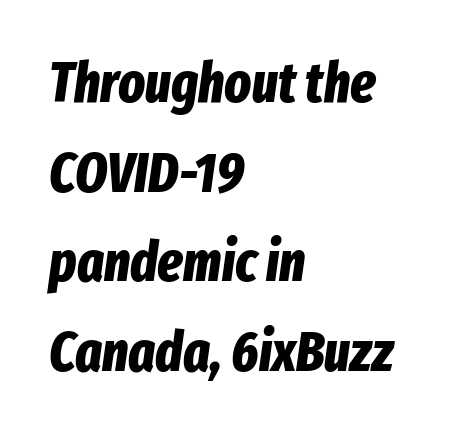
{"italic": "yes", "lean": "right", "slant_degrees": 8, "bold": "yes", "weight": "bold", "width": "condensed", "stroke_contrast": "low", "x_height": "medium", "monospaced": "no", "underline": "no", "align": "left", "line_spacing": "normal", "line_spacing_ratio": 1.6, "letter_spacing": "normal", "letter_spacing_em": 0.0, "glyph_px": 56}
